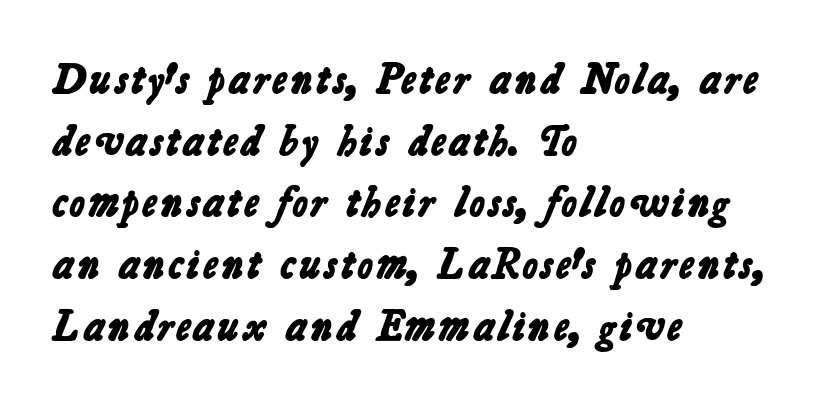
Q: Is the text bold? A: Yes.
Q: Is the typeface a serif or a sans-serif typeface? A: Sans-serif.
Q: Is the text underlined? A: No.
Q: How is the paragraph aligned? A: Left-aligned.
Q: Is the spacing between letters normal or unusually wide? A: Normal.
Q: Is the spacing between lines tight, normal or loose? A: Normal.
Q: Width (condensed, normal, or wide)? A: Normal.
Q: Stroke contrast? A: Low.
Q: x-height? A: Medium.
Q: Monospaced? A: No.
